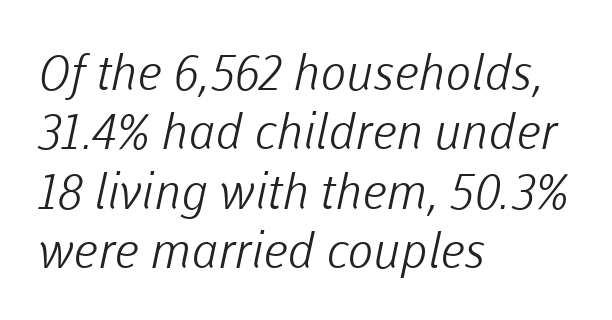
Q: Is the text bold? A: No.
Q: Is the typeface a serif or a sans-serif typeface? A: Sans-serif.
Q: Is the text underlined? A: No.
Q: How is the paragraph aligned? A: Left-aligned.
Q: Is the spacing between letters normal or unusually wide? A: Normal.
Q: Width (condensed, normal, or wide)? A: Normal.
Q: Stroke contrast? A: Low.
Q: x-height? A: Medium.
Q: Monospaced? A: No.
